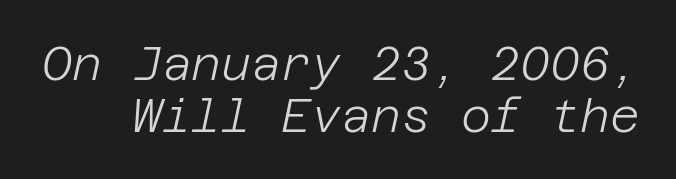
Lines of text with bare space underneath. The typeface has the unassuming heft of standard copy or less. Does the leading feel generous? Not at all — it's pinched. The passage shown has conventional tracking throughout.
